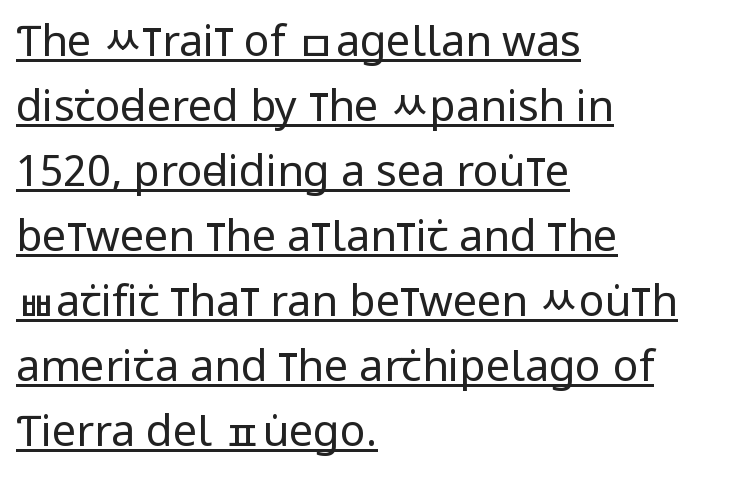
This rendering features underlined lettering. Posture: straight, roman, zero tilt. Typographically, this falls in the sans-serif category. These lines sit exactly where default settings would place them. The letters advance in unequal steps, a hallmark of proportional type.
